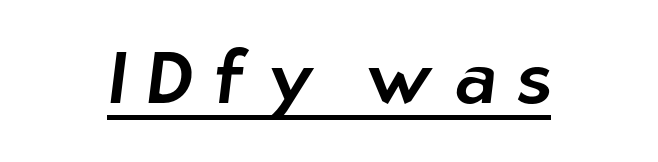
The image shows 73 px sans-serif type; set unusually wide letter spacing (+0.28 em), underlined; low stroke contrast and a medium x-height.
